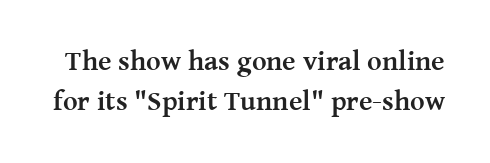
Q: Is the text bold? A: Yes.
Q: Is the text italic (slanted)? A: No, it is upright.
Q: Is the typeface a serif or a sans-serif typeface? A: Serif.
Q: Is the text underlined? A: No.
Q: Is the spacing between letters normal or unusually wide? A: Normal.
Q: Is the spacing between lines tight, normal or loose? A: Normal.
Q: Width (condensed, normal, or wide)? A: Normal.
Q: Stroke contrast? A: Medium.
Q: x-height? A: Medium.
Q: Monospaced? A: No.
